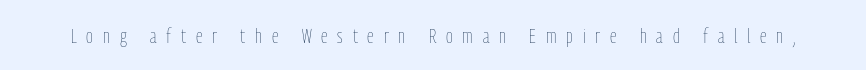
Heaviness? Minimal to ordinary, like unemphasized prose. Glance below the letters and you will spot only blank space. The letters stand upright; this is a roman face. The letters are spread apart with noticeably loose tracking.
